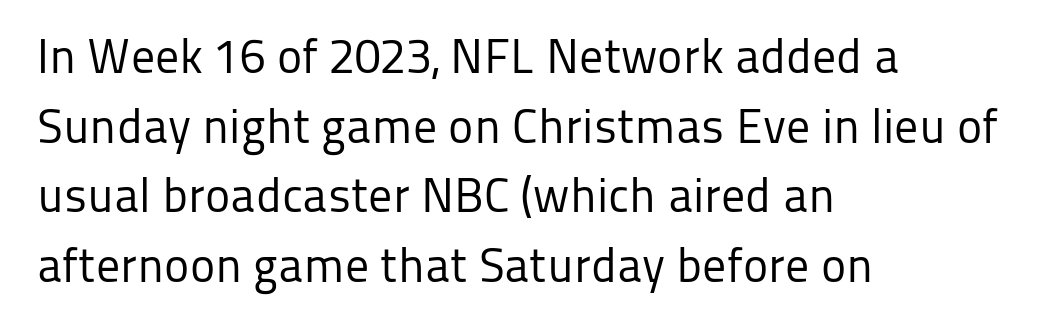
Q: Is the text bold? A: No.
Q: Is the text italic (slanted)? A: No, it is upright.
Q: Is the typeface a serif or a sans-serif typeface? A: Sans-serif.
Q: Is the text underlined? A: No.
Q: How is the paragraph aligned? A: Left-aligned.
Q: Is the spacing between letters normal or unusually wide? A: Normal.
Q: Is the spacing between lines tight, normal or loose? A: Normal.
Q: Width (condensed, normal, or wide)? A: Normal.
Q: Stroke contrast? A: Low.
Q: x-height? A: Medium.
Q: Monospaced? A: No.
